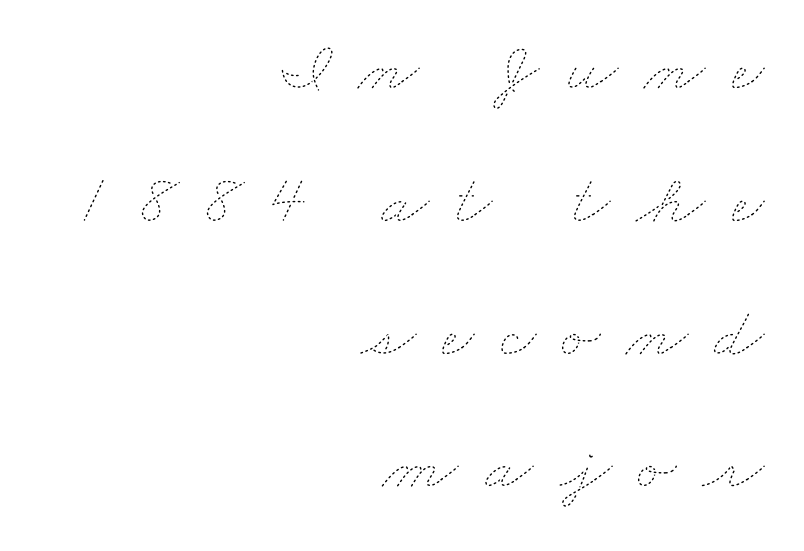
The image shows 71 px thin, wide type; set right-aligned, line spacing 1.87x, unusually wide letter spacing (+0.37 em), not underlined; low stroke contrast and a small x-height.
